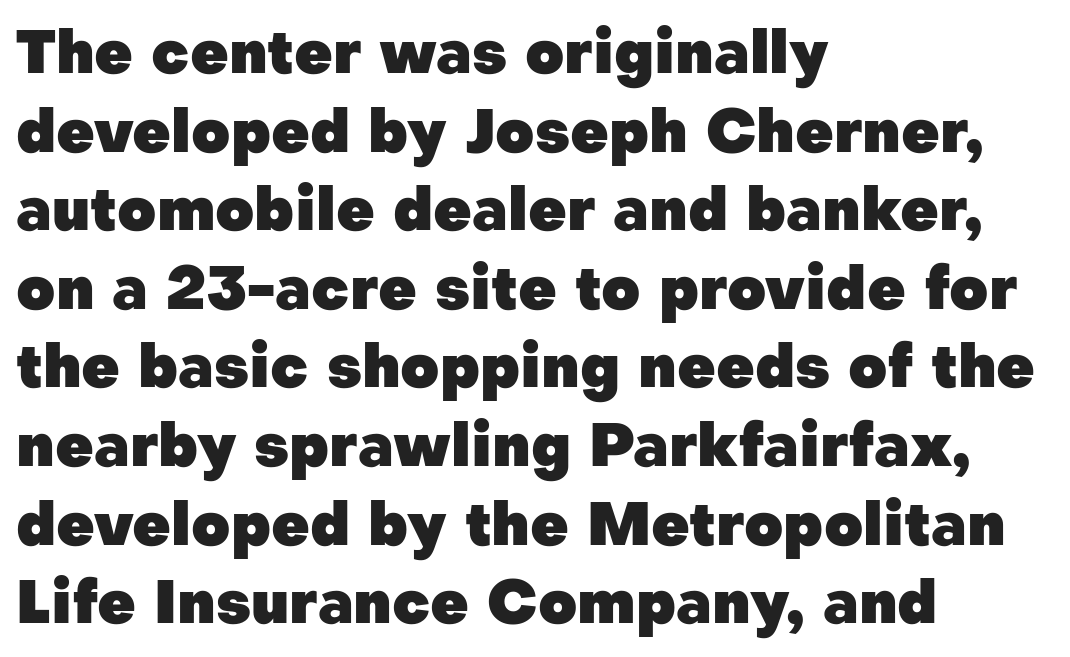
The image shows 60 px heavy sans-serif type, upright; set left-aligned, normal line spacing (1.31x), normal letter spacing, not underlined; low stroke contrast and a medium x-height.
